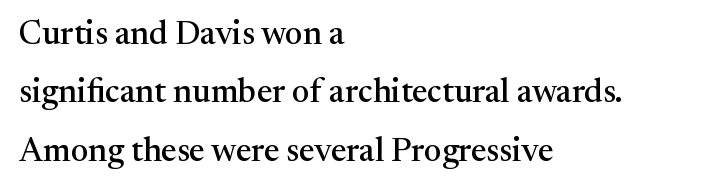
{"serif": "yes", "italic": "no", "width": "normal", "stroke_contrast": "medium", "x_height": "medium", "monospaced": "no", "underline": "no", "align": "left", "line_spacing_ratio": 1.77, "letter_spacing": "normal", "letter_spacing_em": 0.0, "glyph_px": 33}
